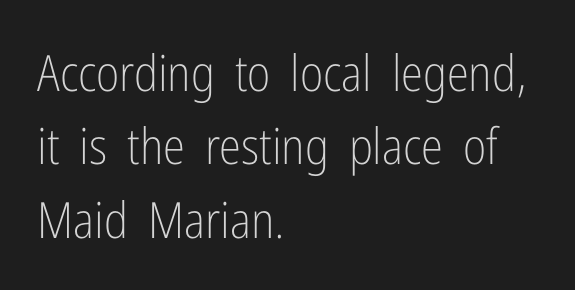
{"serif": "no", "italic": "no", "bold": "no", "weight": "light", "width": "condensed", "stroke_contrast": "low", "x_height": "medium", "monospaced": "no", "underline": "no", "align": "left", "line_spacing": "normal", "line_spacing_ratio": 1.47, "letter_spacing": "normal", "letter_spacing_em": 0.0, "glyph_px": 50}
